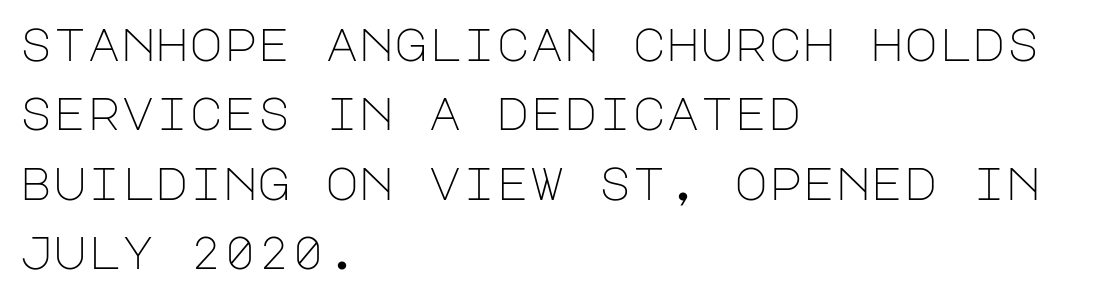
Line starts are locked; line ends wander. The line texture is even and compact thanks to regular tracking. The letters stand upright; this is a roman face. Descender tails drop into unmarked territory.
